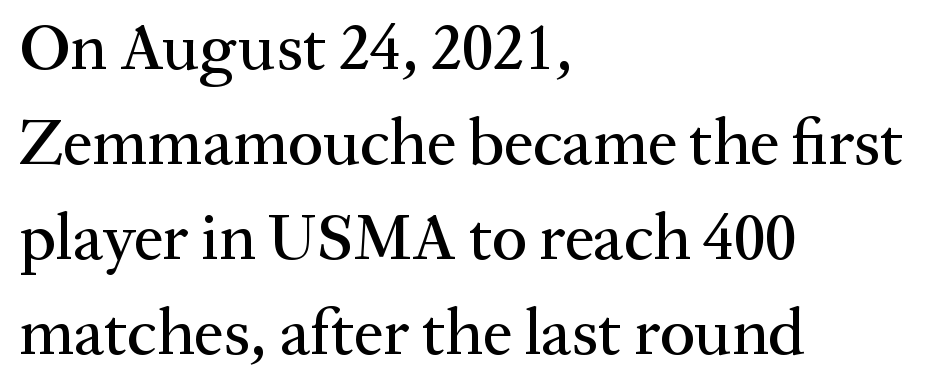
{"serif": "yes", "italic": "no", "width": "normal", "stroke_contrast": "medium", "x_height": "medium", "monospaced": "no", "underline": "no", "align": "left", "line_spacing": "normal", "line_spacing_ratio": 1.44, "letter_spacing": "normal", "letter_spacing_em": 0.0, "glyph_px": 66}
